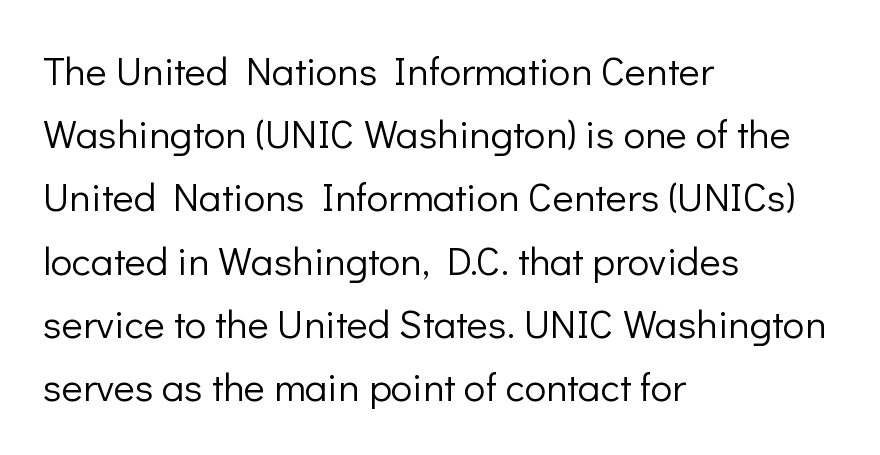
The image shows 40 px light sans-serif type, upright; set left-aligned, normal line spacing (1.58x), normal letter spacing, not underlined; low stroke contrast and a medium x-height.
